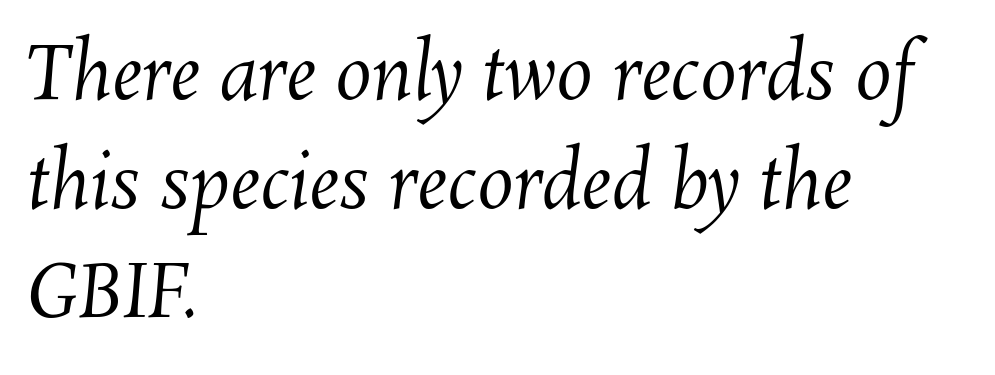
Nothing unusual about the tracking: characters are spaced as the font intends. The lines are quadded left. Do the characters align in a grid? No, the font is proportional. Each row of text sits above clean, open space.
